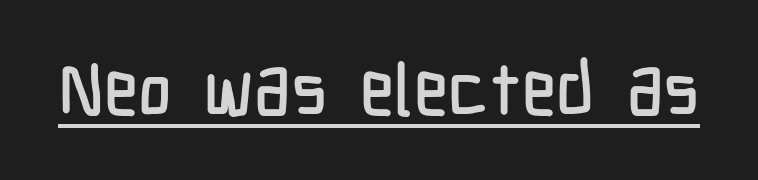
The image shows 73 px condensed sans-serif type, upright; set normal letter spacing, underlined; low stroke contrast and a medium x-height.
